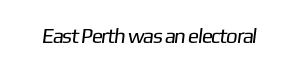
Q: Is the text bold? A: No.
Q: Is the text underlined? A: No.
Q: Is the spacing between letters normal or unusually wide? A: Normal.
